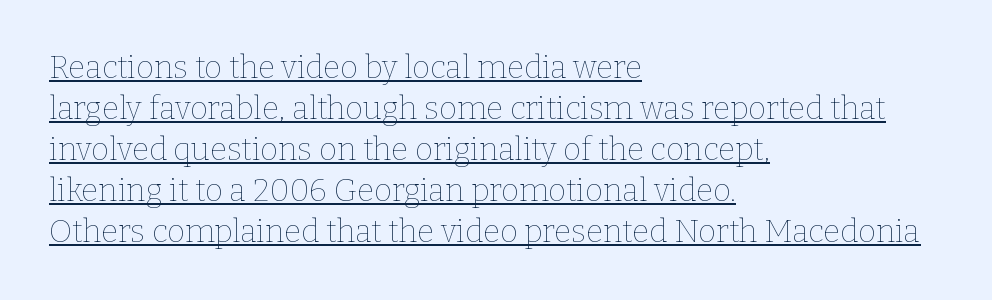
The paragraph has a hard left edge and a soft right edge. Varying glyph widths throughout — classic text-font behaviour. This block has exactly the height ordinary leading produces. When letters stand straight like this, we call the style roman or upright. Heaviness? Minimal to ordinary, like unemphasized prose.
